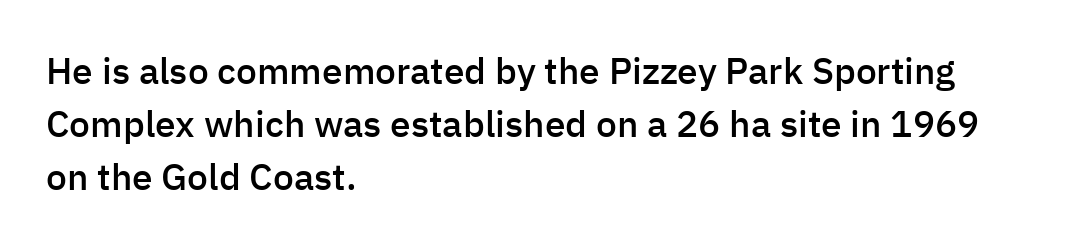
Q: Is the text bold? A: Semi-bold.
Q: Is the text italic (slanted)? A: No, it is upright.
Q: Is the typeface a serif or a sans-serif typeface? A: Sans-serif.
Q: Is the text underlined? A: No.
Q: How is the paragraph aligned? A: Left-aligned.
Q: Is the spacing between letters normal or unusually wide? A: Normal.
Q: Is the spacing between lines tight, normal or loose? A: Normal.
Q: Width (condensed, normal, or wide)? A: Normal.
Q: Stroke contrast? A: Low.
Q: x-height? A: Medium.
Q: Monospaced? A: No.
